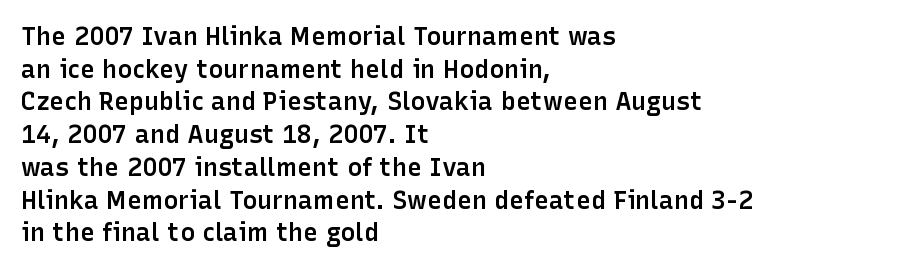
The image shows 25 px text type, upright; set left-aligned, normal line spacing (1.31x), normal letter spacing, not underlined.
